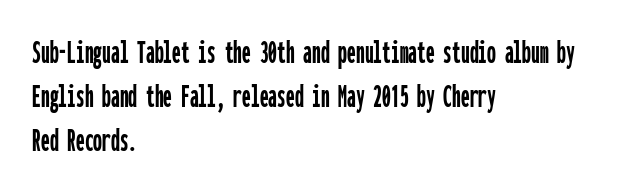
Q: Is the text italic (slanted)? A: No, it is upright.
Q: Is the typeface a serif or a sans-serif typeface? A: Sans-serif.
Q: Is the text underlined? A: No.
Q: How is the paragraph aligned? A: Left-aligned.
Q: Is the spacing between letters normal or unusually wide? A: Normal.
Q: Is the spacing between lines tight, normal or loose? A: Normal.
Q: Width (condensed, normal, or wide)? A: Condensed.
Q: Stroke contrast? A: Low.
Q: x-height? A: Medium.
Q: Monospaced? A: Yes.
